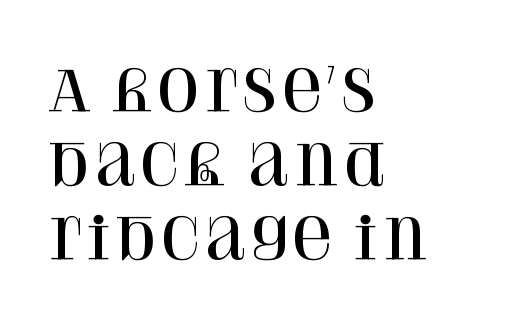
Unlike a clean sans, this face finishes its strokes with serifs. Spacing between characters is what you'd get straight out of the box. What's the leading like? Ordinary, nothing unusual. Posture: straight, roman, zero tilt.
